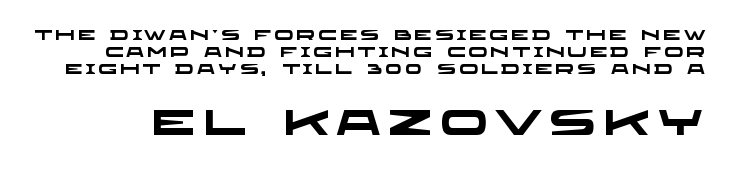
{"serif": "no", "bold": "yes", "weight": "heavy", "width": "wide", "stroke_contrast": "low", "x_height": "large", "monospaced": "no", "underline": "no", "line_spacing_ratio": 1.21, "letter_spacing": "wide", "letter_spacing_em": 0.21, "larger_block": "second", "size_ratio": 2.5, "glyph_px": 35}
